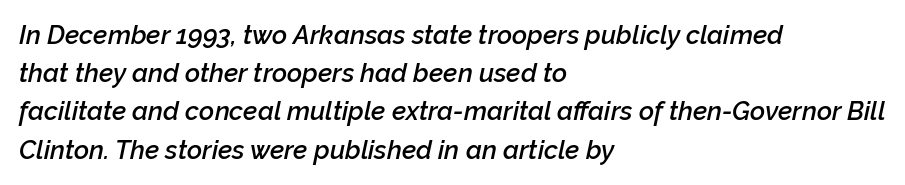
The image shows 26 px text type, italic (leaning right); set left-aligned, normal line spacing (1.47x), normal letter spacing, not underlined.
